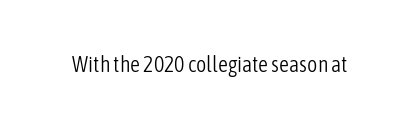
{"italic": "no", "bold": "no", "underline": "no", "letter_spacing": "normal", "letter_spacing_em": 0.0, "glyph_px": 22}
